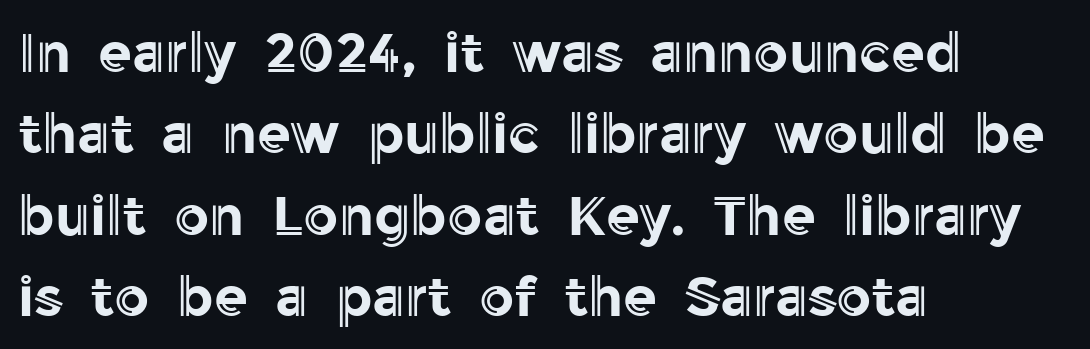
Teacher's note: observe the even left margin — that is flush-left alignment. Does the leading feel generous? No, just average. A typesetter would call this proportional, since set widths differ per character. Nope, not italic — everything's standing straight. The gap between lines stays unmarked.
